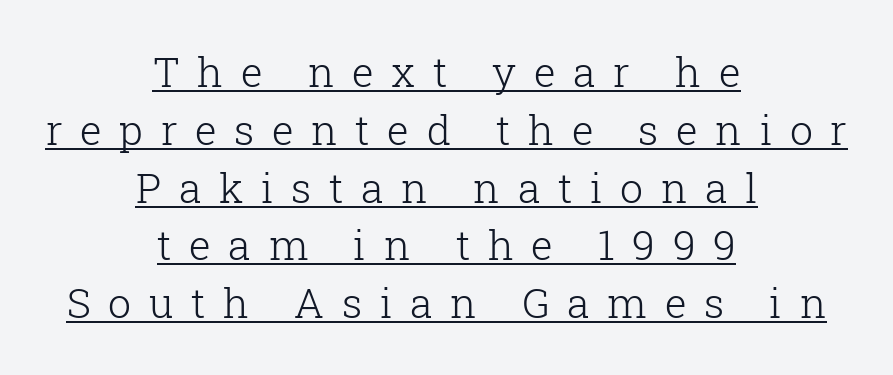
The image shows 41 px light serif type, upright; set centered, normal line spacing (1.41x), unusually wide letter spacing (+0.43 em), underlined; low stroke contrast and a medium x-height.
